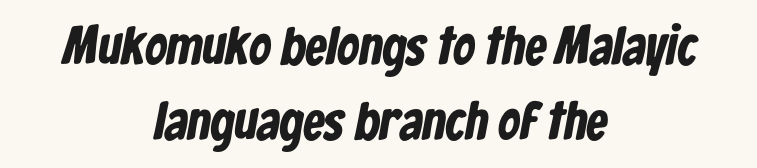
The image shows 54 px bold, condensed sans-serif type; set centered, normal line spacing (1.39x), normal letter spacing, not underlined; low stroke contrast and a medium x-height.
